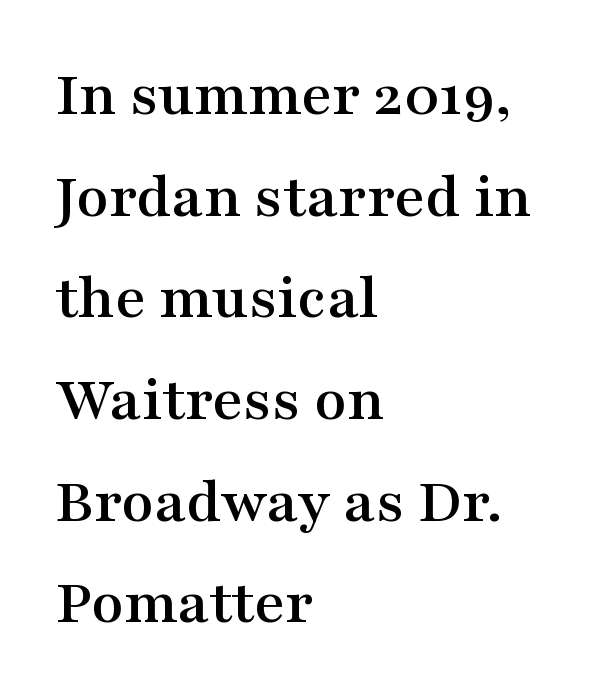
The image shows 66 px wide serif type, upright; set left-aligned, normal line spacing (1.54x), normal letter spacing, not underlined; medium stroke contrast and a medium x-height.
